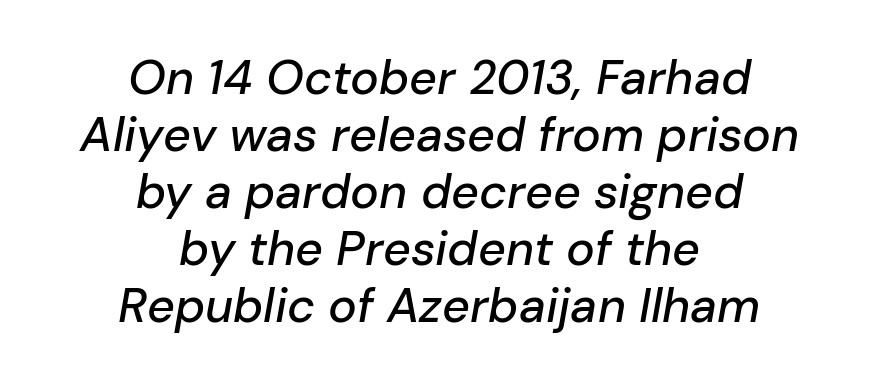
The lettering tilts uniformly, giving the passage an italic look. Compared with a flush-left layout, this one balances lines on the center instead. The rendering keeps characters at their native spacing. These lines are rendered in a variable-pitch font.
